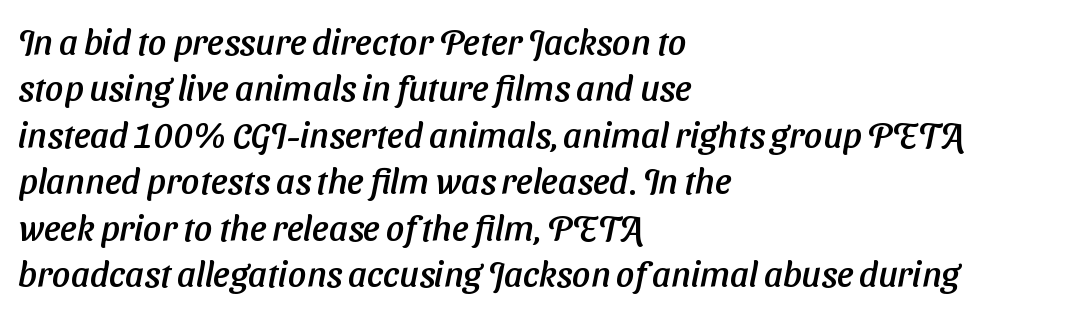
{"serif": "no", "width": "normal", "stroke_contrast": "low", "x_height": "medium", "monospaced": "no", "underline": "no", "align": "left", "line_spacing": "normal", "line_spacing_ratio": 1.29, "letter_spacing": "normal", "letter_spacing_em": 0.0, "glyph_px": 36}
